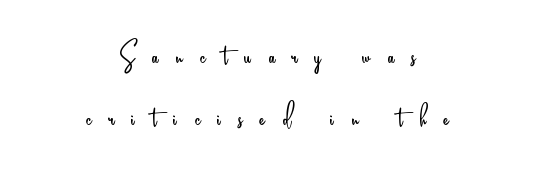
Q: Is the text bold? A: No.
Q: Is the typeface a serif or a sans-serif typeface? A: Sans-serif.
Q: Is the text underlined? A: No.
Q: How is the paragraph aligned? A: Centered.
Q: Is the spacing between letters normal or unusually wide? A: Unusually wide.
Q: Is the spacing between lines tight, normal or loose? A: Normal.
Q: Width (condensed, normal, or wide)? A: Condensed.
Q: Stroke contrast? A: Low.
Q: x-height? A: Small.
Q: Monospaced? A: No.
